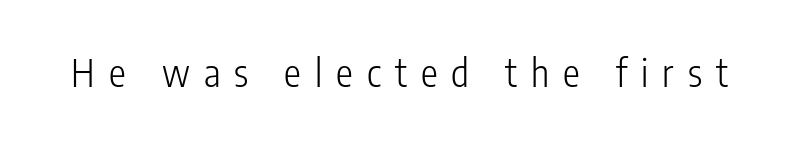
Q: Is the text bold? A: No.
Q: Is the text italic (slanted)? A: No, it is upright.
Q: Is the typeface a serif or a sans-serif typeface? A: Sans-serif.
Q: Is the text underlined? A: No.
Q: Is the spacing between letters normal or unusually wide? A: Unusually wide.
Q: Width (condensed, normal, or wide)? A: Condensed.
Q: Stroke contrast? A: Low.
Q: x-height? A: Medium.
Q: Monospaced? A: No.
